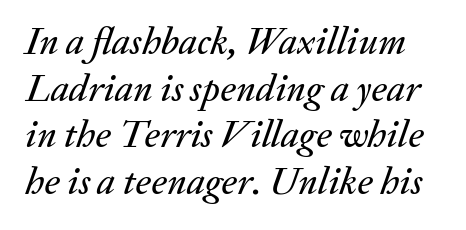
{"italic": "yes", "lean": "right", "slant_degrees": 20, "width": "normal", "stroke_contrast": "medium", "x_height": "medium", "monospaced": "no", "underline": "no", "line_spacing_ratio": 1.23, "letter_spacing": "normal", "letter_spacing_em": 0.0, "glyph_px": 38}
